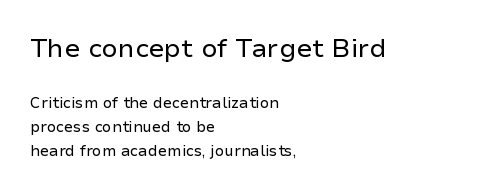
{"italic": "no", "bold": "no", "underline": "no", "align": "left", "line_spacing": "normal", "line_spacing_ratio": 1.59, "letter_spacing": "normal", "letter_spacing_em": 0.0, "larger_block": "first", "size_ratio": 1.73, "glyph_px": 26}
